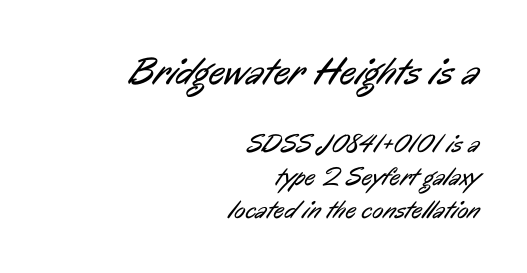
{"serif": "no", "bold": "no", "weight": "regular", "width": "condensed", "stroke_contrast": "low", "x_height": "medium", "monospaced": "no", "underline": "no", "align": "right", "line_spacing": "normal", "line_spacing_ratio": 1.27, "letter_spacing": "normal", "letter_spacing_em": 0.0, "larger_block": "first", "size_ratio": 1.5, "glyph_px": 39}
